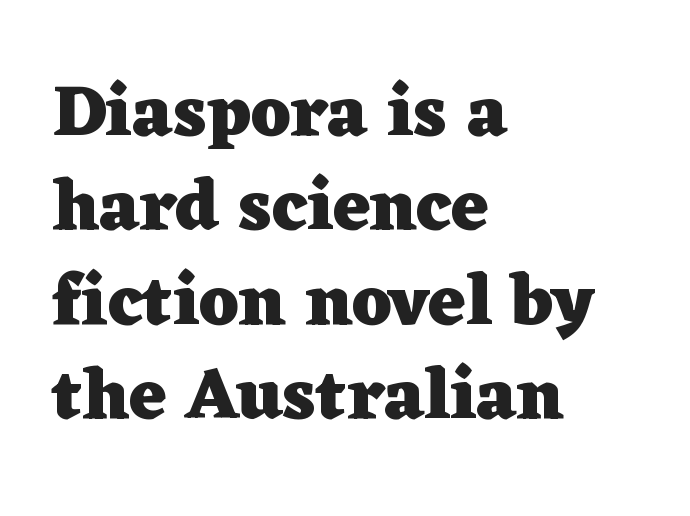
Q: Is the text bold? A: Yes.
Q: Is the text italic (slanted)? A: No, it is upright.
Q: Is the typeface a serif or a sans-serif typeface? A: Serif.
Q: Is the text underlined? A: No.
Q: How is the paragraph aligned? A: Left-aligned.
Q: Is the spacing between letters normal or unusually wide? A: Normal.
Q: Is the spacing between lines tight, normal or loose? A: Normal.
Q: Width (condensed, normal, or wide)? A: Wide.
Q: Stroke contrast? A: Low.
Q: x-height? A: Medium.
Q: Monospaced? A: No.
